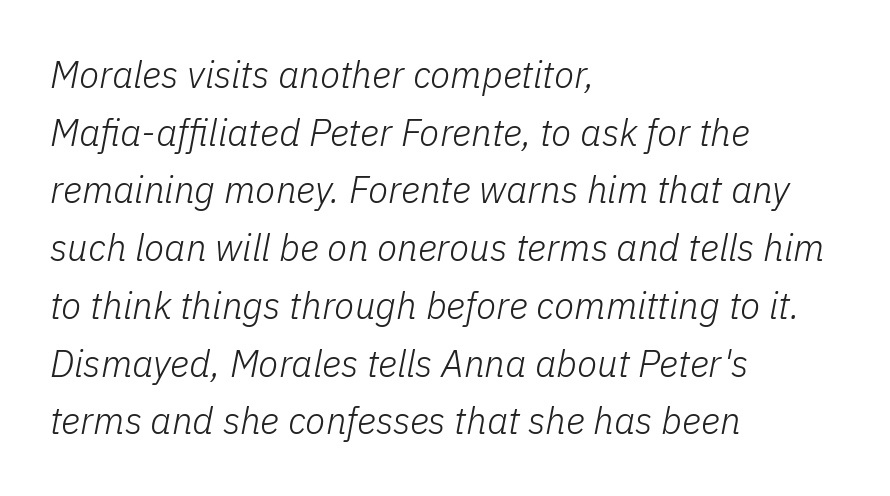
Q: Is the text bold? A: No.
Q: Is the text italic (slanted)? A: Yes, it leans right by about 11 degrees.
Q: Is the text underlined? A: No.
Q: How is the paragraph aligned? A: Left-aligned.
Q: Is the spacing between letters normal or unusually wide? A: Normal.
Q: Is the spacing between lines tight, normal or loose? A: Normal.
Q: Width (condensed, normal, or wide)? A: Normal.
Q: Stroke contrast? A: Low.
Q: x-height? A: Medium.
Q: Monospaced? A: No.
